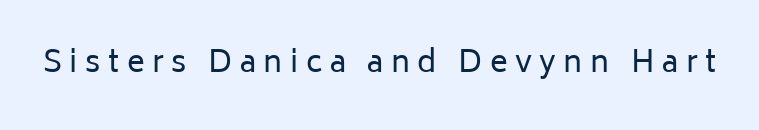
Q: Is the text bold? A: No.
Q: Is the text italic (slanted)? A: No, it is upright.
Q: Is the typeface a serif or a sans-serif typeface? A: Sans-serif.
Q: Is the text underlined? A: No.
Q: Is the spacing between letters normal or unusually wide? A: Unusually wide.
Q: Width (condensed, normal, or wide)? A: Normal.
Q: Stroke contrast? A: Low.
Q: x-height? A: Medium.
Q: Monospaced? A: No.
